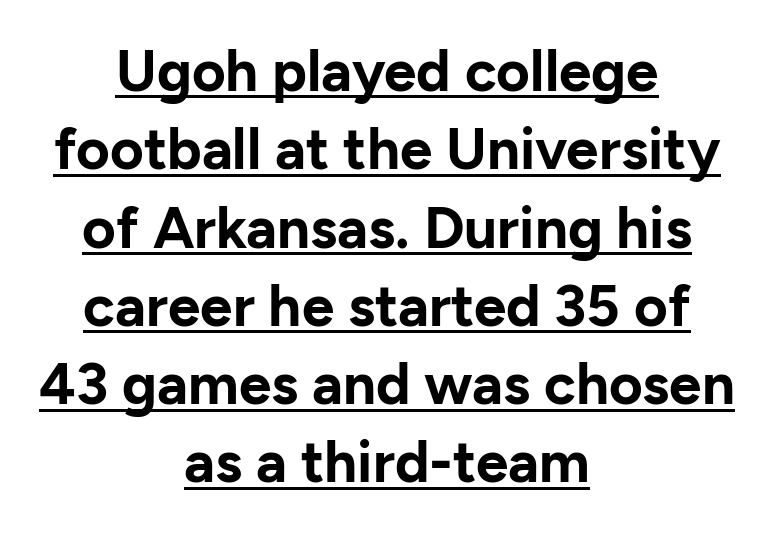
Casual observation: everything's sitting right in the middle. What decoration does the sample have? An underline. Bold? Absolutely — the strokes are thick and heavy. This sample uses an upright cut, with every glyph sitting square on the baseline. Serifs: no, the terminals of the letterforms are clean. These lines are rendered in a variable-pitch font.
